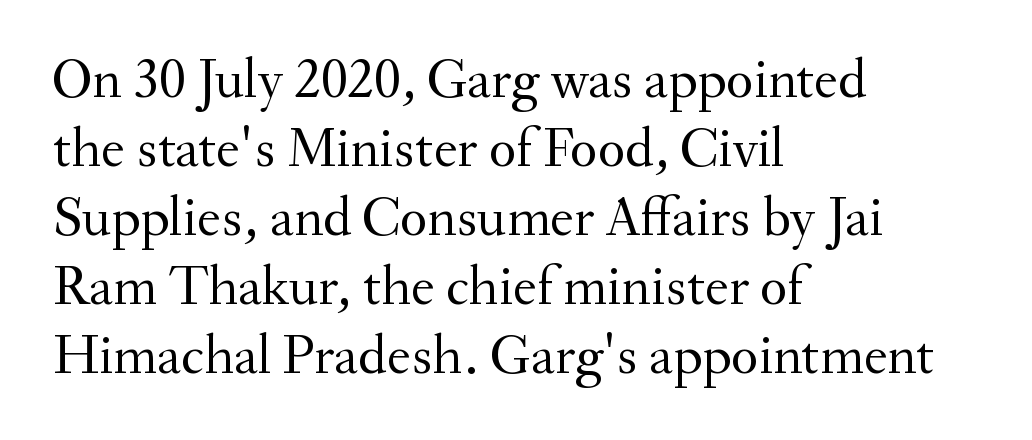
Rendered with straight, roman letterforms. Heaviness? Minimal to ordinary, like unemphasized prose. The passage shown is not underscored anywhere. Which margin do the lines hug? The left one — the right edge is uneven. Inter-character spacing is left at the font's built-in metrics. Character widths vary here, with narrow letters taking less room than wide ones.
